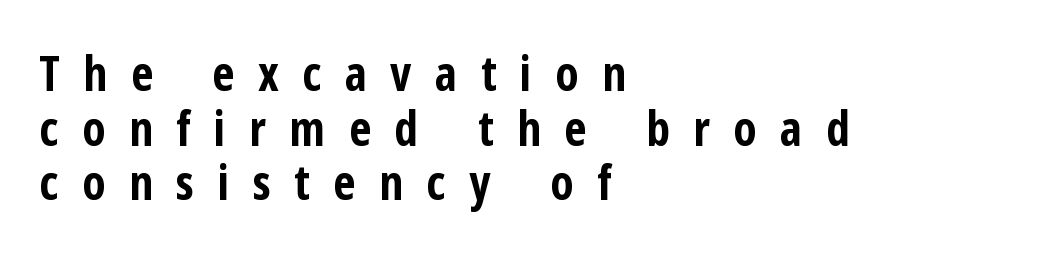
Q: Is the text bold? A: Yes.
Q: Is the text italic (slanted)? A: No, it is upright.
Q: Is the typeface a serif or a sans-serif typeface? A: Sans-serif.
Q: Is the text underlined? A: No.
Q: How is the paragraph aligned? A: Left-aligned.
Q: Is the spacing between letters normal or unusually wide? A: Unusually wide.
Q: Is the spacing between lines tight, normal or loose? A: Tight.
Q: Width (condensed, normal, or wide)? A: Condensed.
Q: Stroke contrast? A: Low.
Q: x-height? A: Medium.
Q: Monospaced? A: No.
